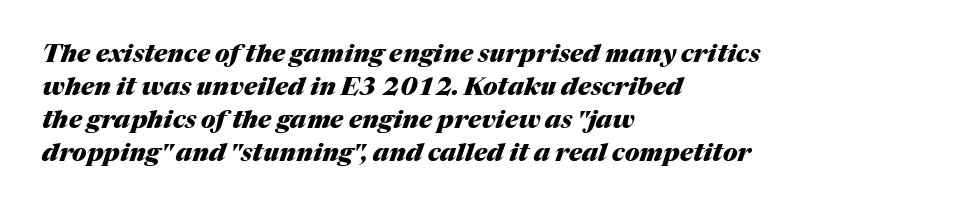
Line spacing here is normal. Style check: oblique. Default kerning and tracking; the words read as compact shapes. Notice how the passage keeps a crisp vertical edge on the left only. Notice how thick the strokes are: this is what a full bold looks like.
